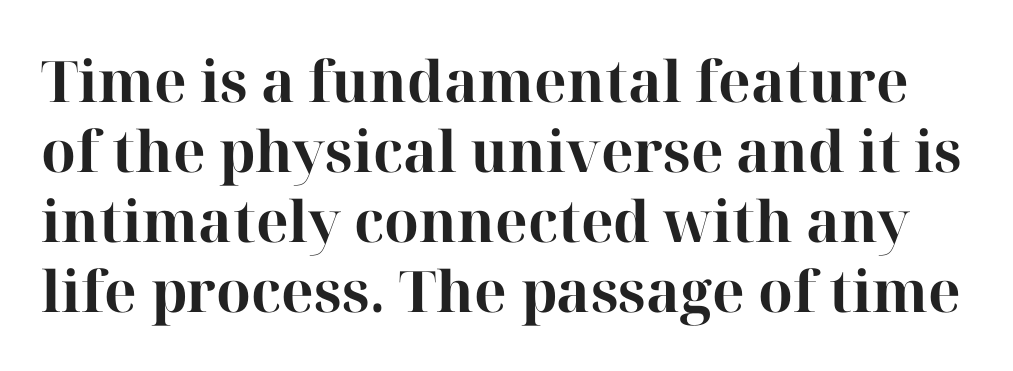
{"serif": "yes", "italic": "no", "bold": "yes", "weight": "bold", "width": "normal", "stroke_contrast": "high", "x_height": "medium", "monospaced": "no", "underline": "no", "line_spacing_ratio": 1.23, "letter_spacing": "normal", "letter_spacing_em": 0.0, "glyph_px": 57}
